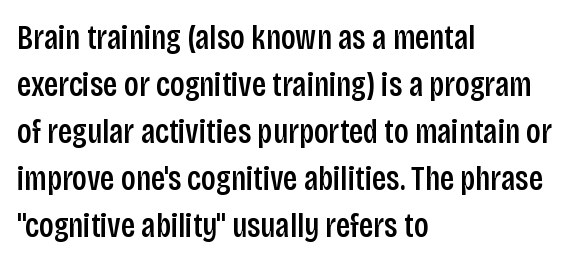
{"serif": "no", "italic": "no", "width": "condensed", "stroke_contrast": "low", "x_height": "large", "monospaced": "no", "underline": "no", "align": "left", "line_spacing": "normal", "line_spacing_ratio": 1.38, "letter_spacing": "normal", "letter_spacing_em": 0.0, "glyph_px": 34}
